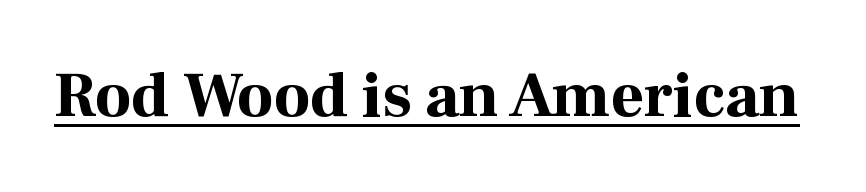
The image shows 64 px bold serif type, upright; set normal letter spacing, underlined; high stroke contrast and a medium x-height.
